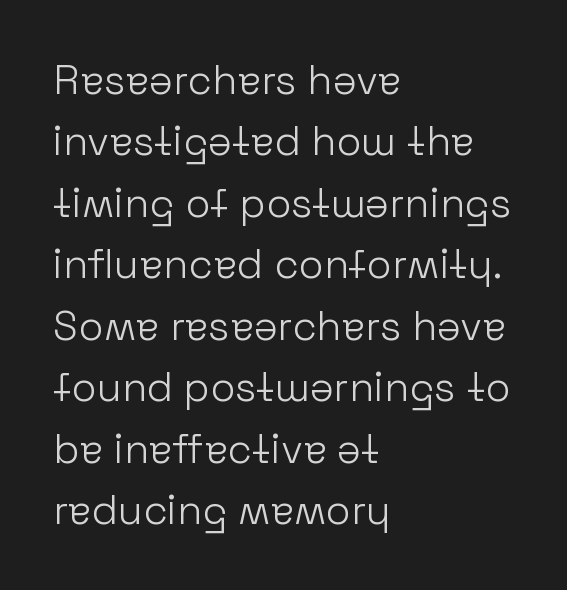
The image shows 41 px light sans-serif type, upright; set left-aligned, normal line spacing (1.5x), normal letter spacing, not underlined; low stroke contrast and a medium x-height.
